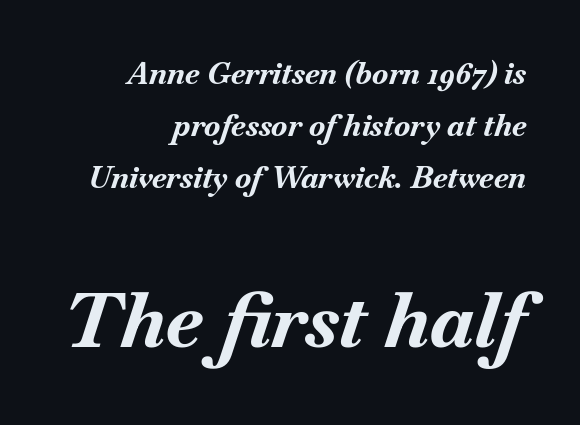
The image shows 76 px bold type, italic (leaning right); set right-aligned, line spacing 1.74x, normal letter spacing, not underlined; the second (bottom) block is 2.53x larger; medium stroke contrast and a small x-height.
